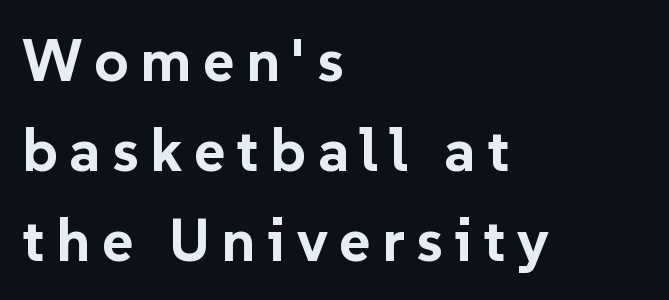
{"serif": "no", "italic": "no", "bold": "yes", "weight": "bold", "width": "normal", "stroke_contrast": "low", "x_height": "medium", "monospaced": "no", "underline": "no", "align": "left", "line_spacing": "normal", "line_spacing_ratio": 1.5, "glyph_px": 60}
